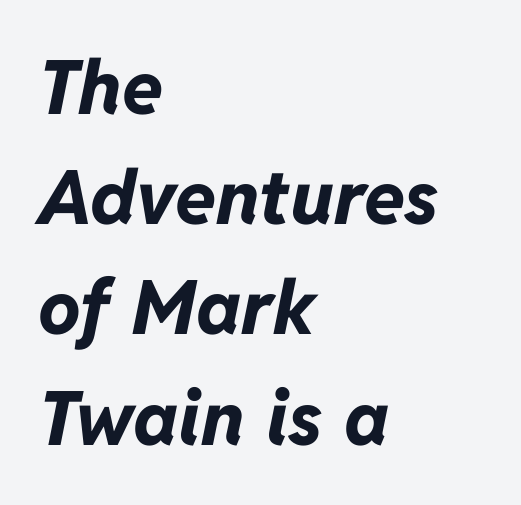
Q: Is the text bold? A: Yes.
Q: Is the text italic (slanted)? A: Yes, it leans right by about 11 degrees.
Q: Is the text underlined? A: No.
Q: How is the paragraph aligned? A: Left-aligned.
Q: Is the spacing between letters normal or unusually wide? A: Normal.
Q: Is the spacing between lines tight, normal or loose? A: Normal.
Q: Width (condensed, normal, or wide)? A: Normal.
Q: Stroke contrast? A: Low.
Q: x-height? A: Medium.
Q: Monospaced? A: No.
